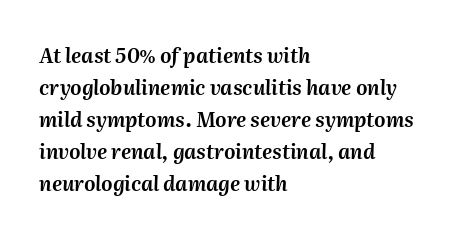
{"italic": "yes", "lean": "right", "slant_degrees": 2, "underline": "no", "align": "left", "line_spacing": "normal", "line_spacing_ratio": 1.6, "letter_spacing": "normal", "letter_spacing_em": 0.0, "glyph_px": 20}
